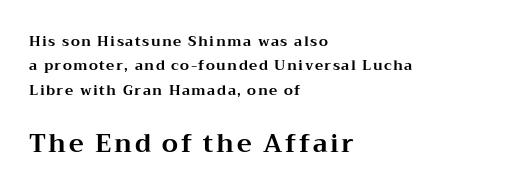
{"italic": "no", "bold": "yes", "underline": "no", "align": "left", "line_spacing_ratio": 1.75, "larger_block": "second", "size_ratio": 1.79, "glyph_px": 25}
